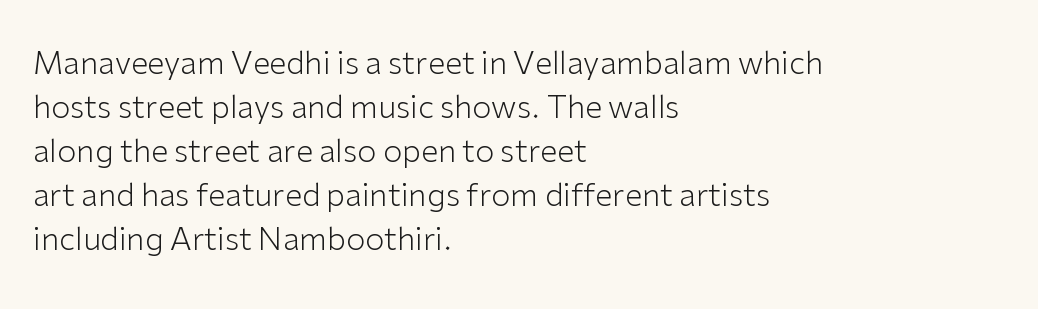
The image shows 31 px light sans-serif type, upright; set left-aligned, normal line spacing (1.42x), normal letter spacing, not underlined; low stroke contrast and a medium x-height.
